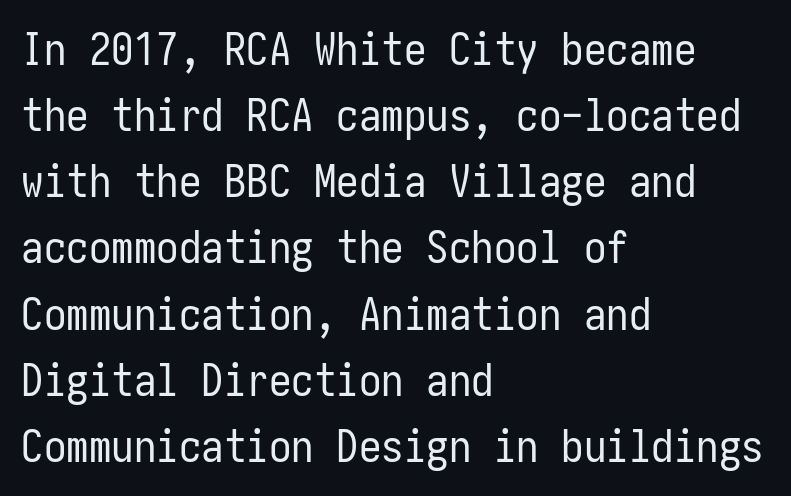
Nobody touched the tracking dial on this one. The font sits on the lighter half of the weight spectrum, regular included. Every character sits straight up, as roman type does. This sample is left-justified, so line endings fall wherever the words run out. Words float on clear page, feet unadorned.
